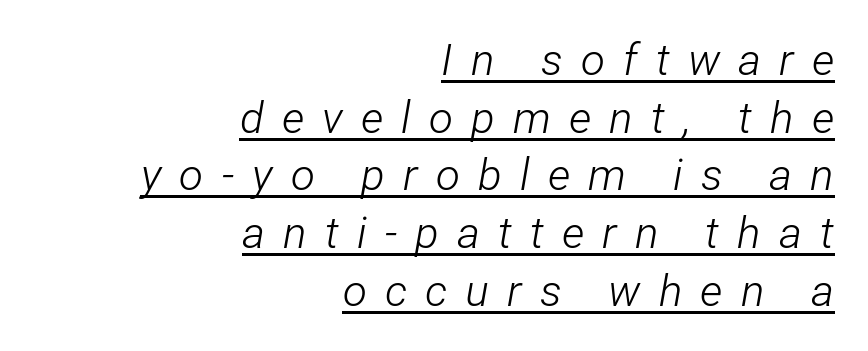
The image shows 44 px light, condensed type, italic (leaning right); set right-aligned, normal line spacing (1.31x), unusually wide letter spacing (+0.41 em), underlined; low stroke contrast and a medium x-height.
